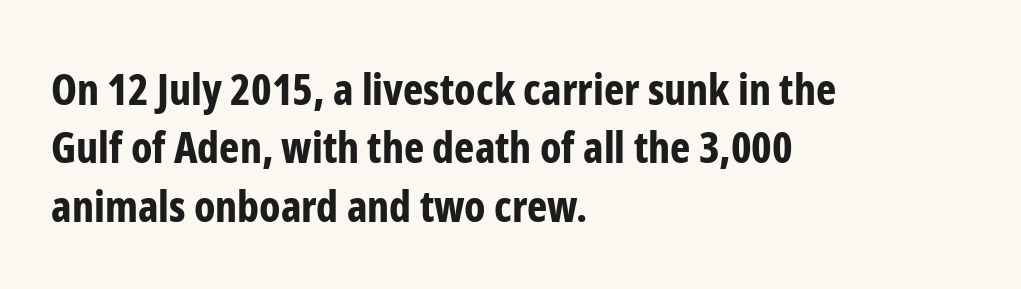
The image shows 43 px bold, condensed sans-serif type, upright; set left-aligned, normal line spacing (1.36x), normal letter spacing, not underlined; low stroke contrast and a medium x-height.
